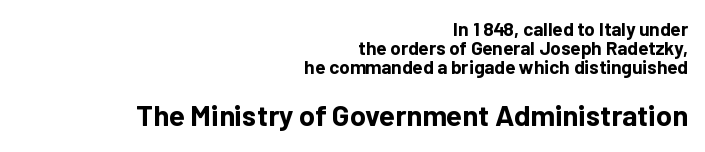
{"serif": "no", "italic": "no", "bold": "yes", "weight": "bold", "width": "normal", "stroke_contrast": "low", "x_height": "medium", "monospaced": "no", "underline": "no", "align": "right", "line_spacing": "tight", "line_spacing_ratio": 0.99, "letter_spacing": "normal", "letter_spacing_em": 0.0, "larger_block": "second", "size_ratio": 1.53, "glyph_px": 29}
